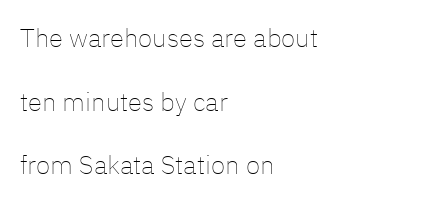
{"italic": "no", "bold": "no", "underline": "no", "align": "left", "line_spacing": "loose", "line_spacing_ratio": 2.45, "letter_spacing": "normal", "letter_spacing_em": 0.0, "glyph_px": 26}
